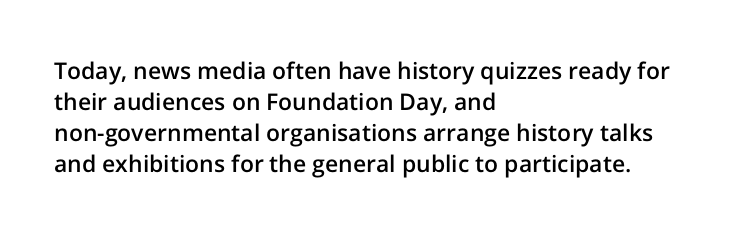
Q: Is the text bold? A: Semi-bold.
Q: Is the text italic (slanted)? A: No, it is upright.
Q: Is the text underlined? A: No.
Q: How is the paragraph aligned? A: Left-aligned.
Q: Is the spacing between letters normal or unusually wide? A: Normal.
Q: Is the spacing between lines tight, normal or loose? A: Normal.
